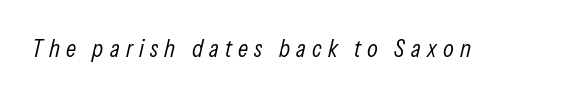
The image shows 25 px text type, italic (leaning right); set unusually wide letter spacing (+0.25 em), not underlined.
